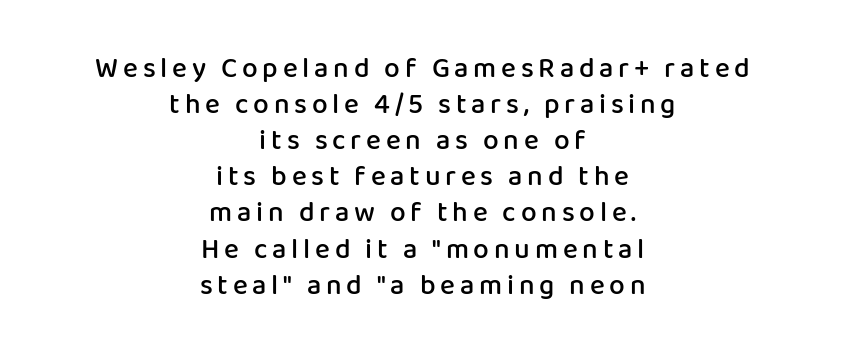
Underlining? Definitely not there. In terms of letterform style, serifs are entirely absent. Here the designer chose a conventional face with non-uniform glyph widths. Successive baselines arrive at the customary interval. Typographic density is moderately raised because the face is semibold. Reading down the block, each line starts at a different indent, mirrored at its end.
